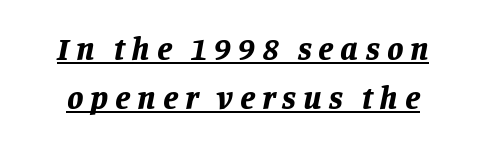
The image shows 33 px bold type, italic (leaning right); set normal line spacing (1.48x), unusually wide letter spacing (+0.21 em), underlined; low stroke contrast and a large x-height.
